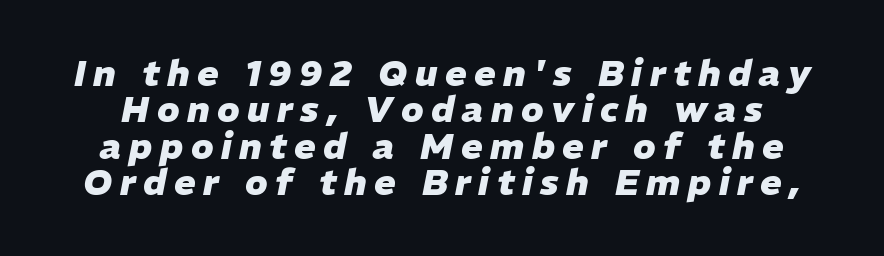
Q: Is the text bold? A: Yes.
Q: Is the text italic (slanted)? A: Yes, it leans right by about 11 degrees.
Q: Is the text underlined? A: No.
Q: Is the spacing between letters normal or unusually wide? A: Unusually wide.
Q: Is the spacing between lines tight, normal or loose? A: Tight.
Q: Width (condensed, normal, or wide)? A: Normal.
Q: Stroke contrast? A: Low.
Q: x-height? A: Medium.
Q: Monospaced? A: No.
